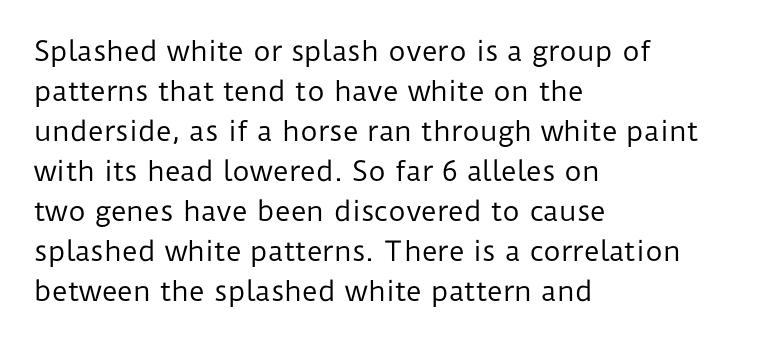
The image shows 27 px text type, upright; set left-aligned, normal line spacing (1.48x), normal letter spacing, not underlined.
